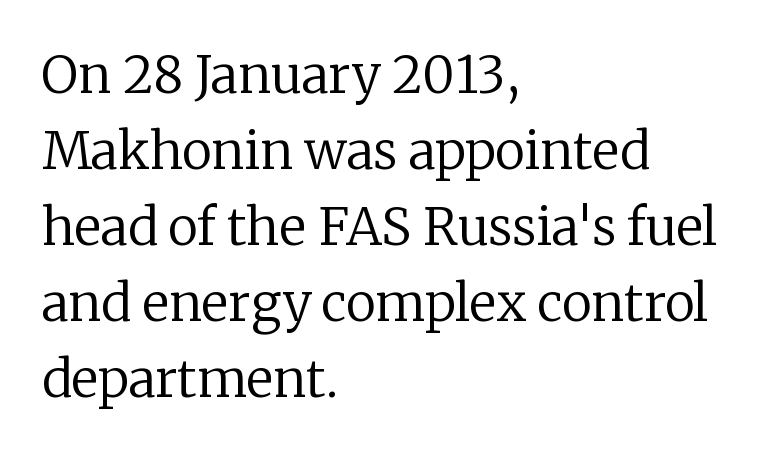
Q: Is the text bold? A: No.
Q: Is the text italic (slanted)? A: No, it is upright.
Q: Is the typeface a serif or a sans-serif typeface? A: Serif.
Q: Is the text underlined? A: No.
Q: How is the paragraph aligned? A: Left-aligned.
Q: Is the spacing between letters normal or unusually wide? A: Normal.
Q: Is the spacing between lines tight, normal or loose? A: Normal.
Q: Width (condensed, normal, or wide)? A: Normal.
Q: Stroke contrast? A: Low.
Q: x-height? A: Medium.
Q: Monospaced? A: No.
